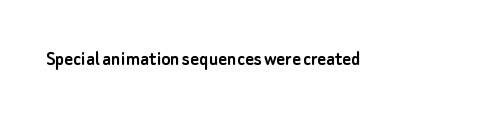
Q: Is the text italic (slanted)? A: No, it is upright.
Q: Is the text underlined? A: No.
Q: Is the spacing between letters normal or unusually wide? A: Normal.
